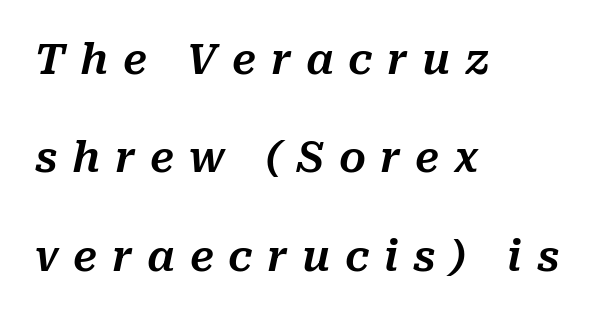
Q: Is the text italic (slanted)? A: Yes, it leans right by about 10 degrees.
Q: Is the text underlined? A: No.
Q: How is the paragraph aligned? A: Left-aligned.
Q: Is the spacing between letters normal or unusually wide? A: Unusually wide.
Q: Is the spacing between lines tight, normal or loose? A: Loose.
Q: Width (condensed, normal, or wide)? A: Normal.
Q: Stroke contrast? A: Medium.
Q: x-height? A: Medium.
Q: Monospaced? A: No.
